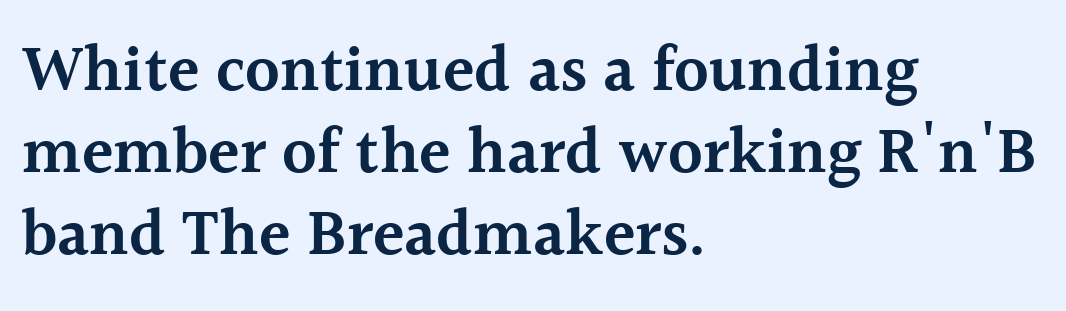
Q: Is the text bold? A: Semi-bold.
Q: Is the text italic (slanted)? A: No, it is upright.
Q: Is the typeface a serif or a sans-serif typeface? A: Serif.
Q: Is the text underlined? A: No.
Q: How is the paragraph aligned? A: Left-aligned.
Q: Is the spacing between letters normal or unusually wide? A: Normal.
Q: Is the spacing between lines tight, normal or loose? A: Normal.
Q: Width (condensed, normal, or wide)? A: Normal.
Q: x-height? A: Medium.
Q: Monospaced? A: No.
